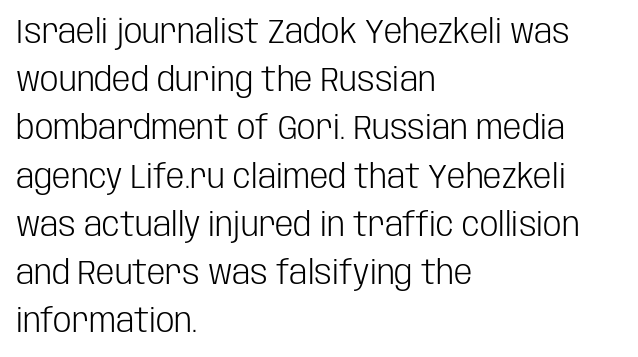
Q: Is the text bold? A: No.
Q: Is the text italic (slanted)? A: No, it is upright.
Q: Is the typeface a serif or a sans-serif typeface? A: Sans-serif.
Q: Is the text underlined? A: No.
Q: How is the paragraph aligned? A: Left-aligned.
Q: Is the spacing between letters normal or unusually wide? A: Normal.
Q: Is the spacing between lines tight, normal or loose? A: Normal.
Q: Width (condensed, normal, or wide)? A: Condensed.
Q: Stroke contrast? A: Low.
Q: x-height? A: Large.
Q: Monospaced? A: No.
